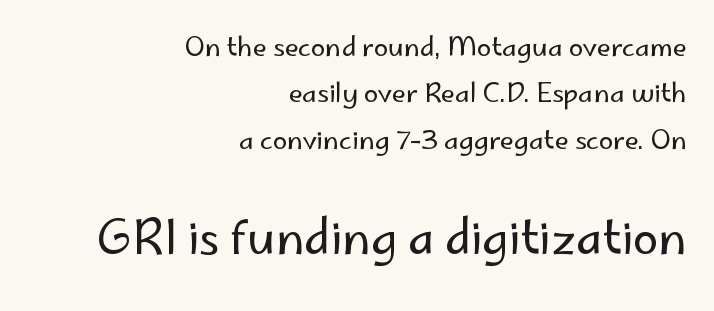
Q: Is the text bold? A: No.
Q: Is the text italic (slanted)? A: No, it is upright.
Q: Is the typeface a serif or a sans-serif typeface? A: Sans-serif.
Q: Is the text underlined? A: No.
Q: How is the paragraph aligned? A: Right-aligned.
Q: Is the spacing between letters normal or unusually wide? A: Normal.
Q: Which block of text is set in a larger size, the first (top) or the second (bottom)? A: The second (bottom) one.
Q: Width (condensed, normal, or wide)? A: Normal.
Q: Stroke contrast? A: Low.
Q: x-height? A: Small.
Q: Monospaced? A: No.
